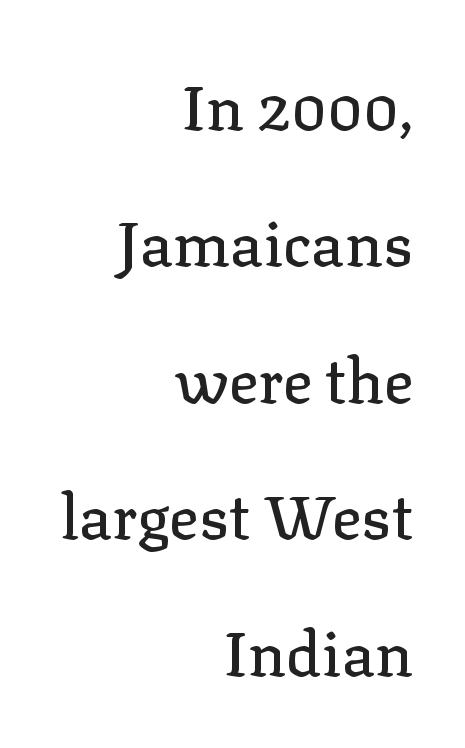
Q: Is the text italic (slanted)? A: No, it is upright.
Q: Is the typeface a serif or a sans-serif typeface? A: Serif.
Q: Is the text underlined? A: No.
Q: How is the paragraph aligned? A: Right-aligned.
Q: Is the spacing between letters normal or unusually wide? A: Normal.
Q: Is the spacing between lines tight, normal or loose? A: Loose.
Q: Width (condensed, normal, or wide)? A: Normal.
Q: Stroke contrast? A: Low.
Q: x-height? A: Medium.
Q: Monospaced? A: No.
